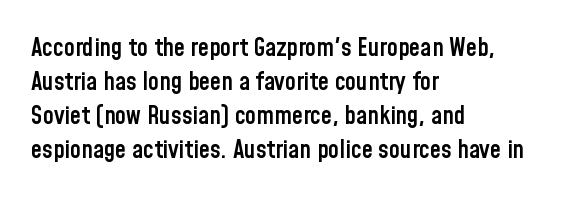
{"italic": "no", "bold": "semi", "underline": "no", "align": "left", "line_spacing": "normal", "line_spacing_ratio": 1.36, "letter_spacing": "normal", "letter_spacing_em": 0.0, "glyph_px": 25}
